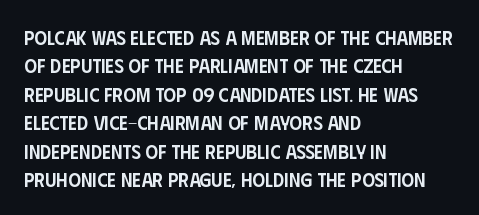
Q: Is the text bold? A: Semi-bold.
Q: Is the text italic (slanted)? A: No, it is upright.
Q: Is the text underlined? A: No.
Q: How is the paragraph aligned? A: Left-aligned.
Q: Is the spacing between letters normal or unusually wide? A: Normal.
Q: Is the spacing between lines tight, normal or loose? A: Normal.
